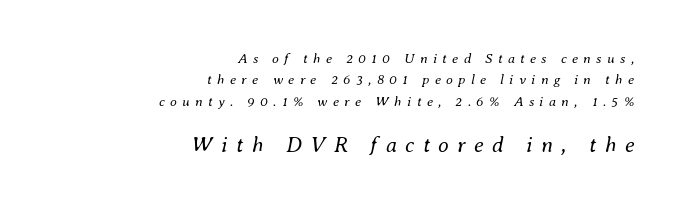
Q: Is the text bold? A: No.
Q: Is the text italic (slanted)? A: Yes, it leans right by about 8 degrees.
Q: Is the text underlined? A: No.
Q: How is the paragraph aligned? A: Right-aligned.
Q: Is the spacing between letters normal or unusually wide? A: Unusually wide.
Q: Is the spacing between lines tight, normal or loose? A: Normal.
Q: Which block of text is set in a larger size, the first (top) or the second (bottom)? A: The second (bottom) one.
